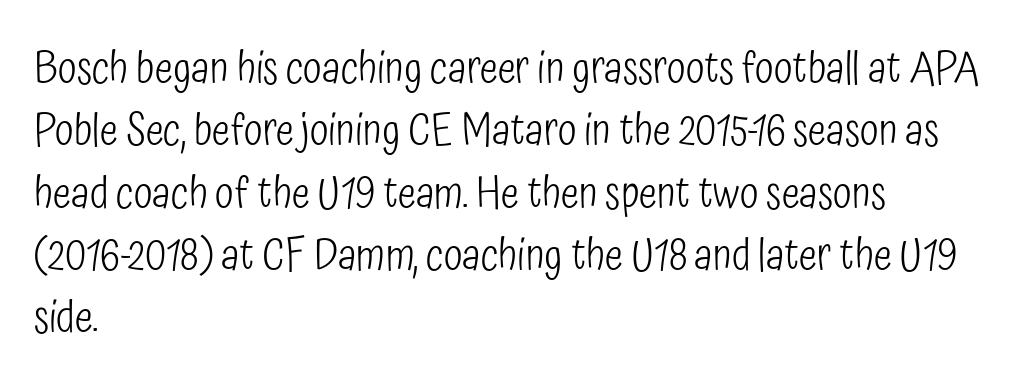
Compared with a typical body face, this is equally light or lighter still. Does the lettering tilt? It doesn't — this is upright. The face used here is a sans, in the tradition of grotesques and geometrics. Reading down the column, the eye jumps a familiar distance to each next line. The rendering uses natural spacing where letterforms have individual widths.
